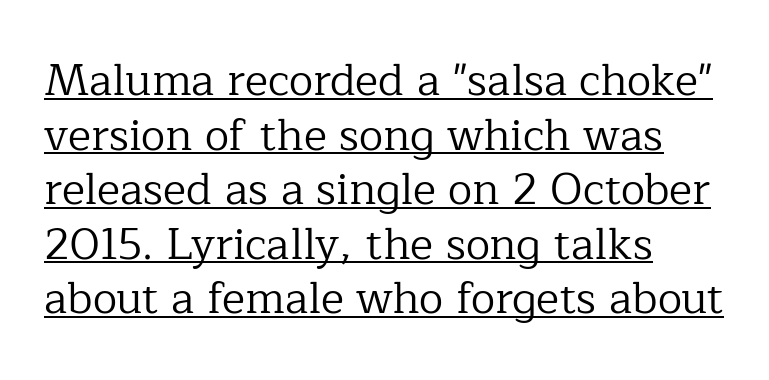
Ink coverage per letter is moderate at most. Typeset ragged right — the left edge is the straight one. The letters advance in unequal steps, a hallmark of proportional type. The sample's only ornament is a line tracing under the words.
